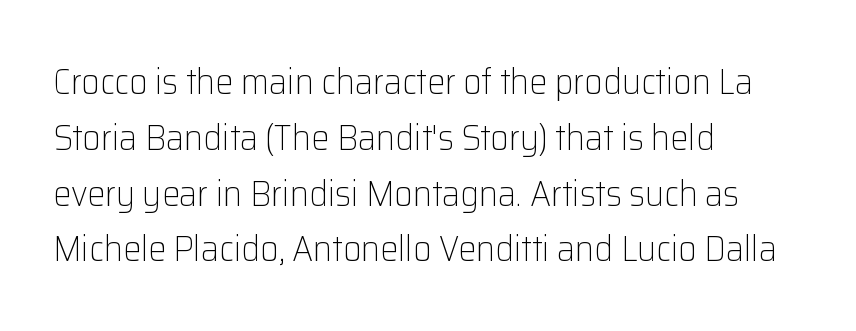
The image shows 36 px light sans-serif type, upright; set left-aligned, normal line spacing (1.55x), normal letter spacing, not underlined; low stroke contrast and a medium x-height.
